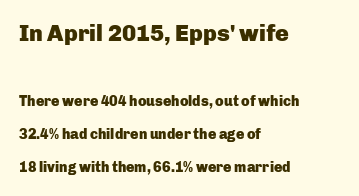
Typographic density is high because the face is bold. This is roman type, the default non-slanted kind. Reading top to bottom, the characters get smaller at the block break. Horizontally, the lines are justified to the leading edge only.
